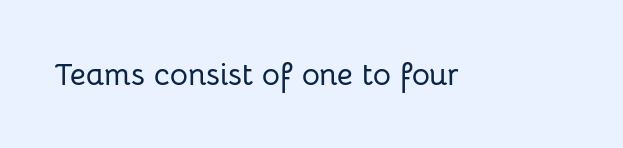
The image shows 31 px sans-serif type, upright; set normal letter spacing, not underlined; low stroke contrast and a medium x-height.
